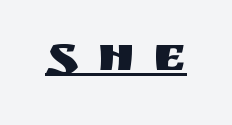
The image shows 50 px sans-serif type, upright; set unusually wide letter spacing (+0.38 em), underlined; medium stroke contrast and a large x-height.
